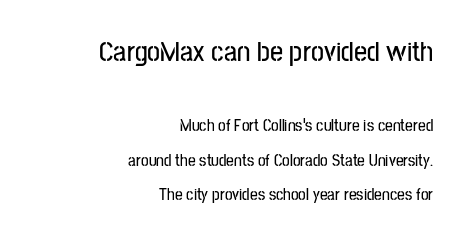
The more generous point size was reserved for the upper chunk. Font category for this specimen: sans-serif. A typesetter would mark this as roman, not italic. The baseline area is clear.
